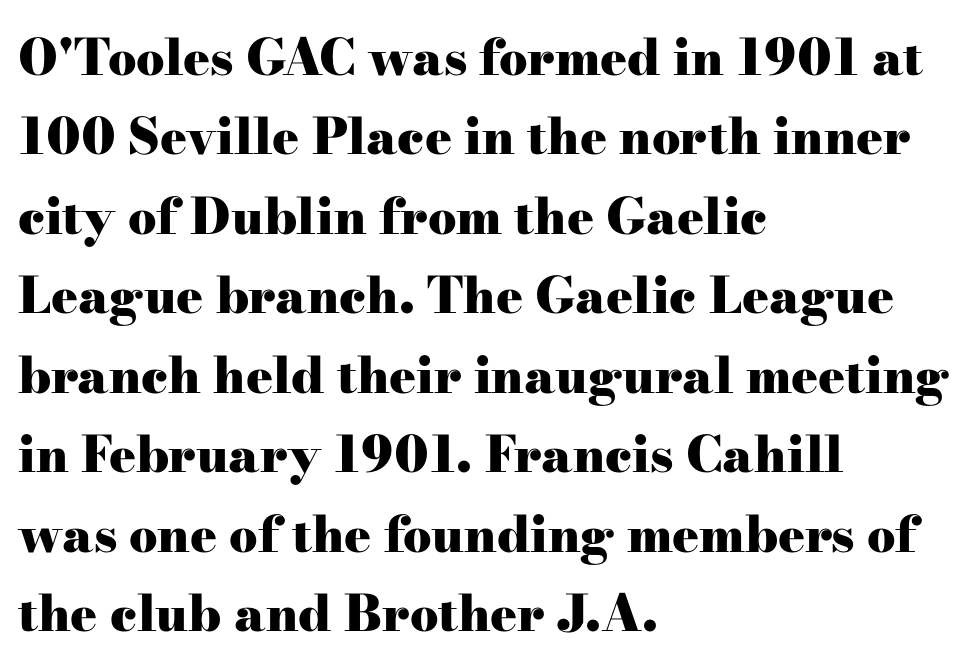
Q: Is the text bold? A: Yes.
Q: Is the text italic (slanted)? A: No, it is upright.
Q: Is the typeface a serif or a sans-serif typeface? A: Serif.
Q: Is the text underlined? A: No.
Q: How is the paragraph aligned? A: Left-aligned.
Q: Is the spacing between letters normal or unusually wide? A: Normal.
Q: Is the spacing between lines tight, normal or loose? A: Normal.
Q: Width (condensed, normal, or wide)? A: Wide.
Q: Stroke contrast? A: High.
Q: x-height? A: Small.
Q: Monospaced? A: No.
